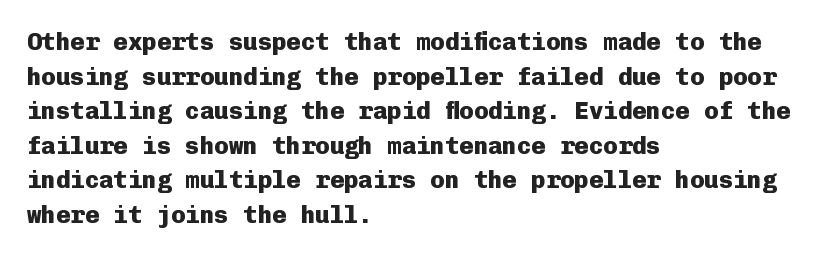
The image shows 24 px bold type, upright; set left-aligned, normal line spacing (1.44x), normal letter spacing, not underlined.
